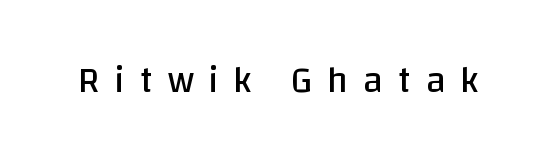
{"serif": "no", "italic": "no", "bold": "no", "weight": "regular", "width": "normal", "stroke_contrast": "low", "x_height": "large", "monospaced": "no", "underline": "no", "letter_spacing": "wide", "letter_spacing_em": 0.4, "glyph_px": 37}
